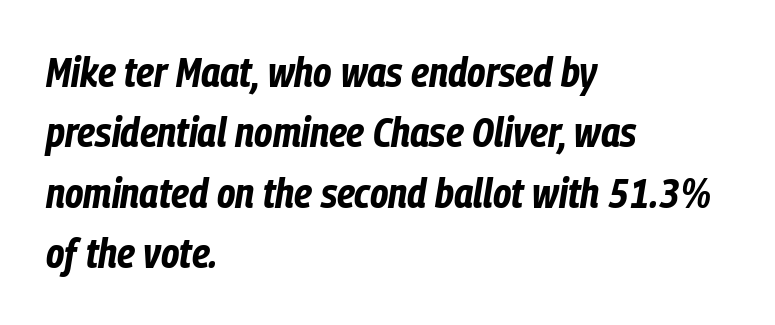
{"italic": "yes", "lean": "right", "slant_degrees": 9, "bold": "yes", "weight": "bold", "width": "condensed", "stroke_contrast": "low", "x_height": "medium", "monospaced": "no", "underline": "no", "align": "left", "line_spacing": "normal", "line_spacing_ratio": 1.44, "letter_spacing": "normal", "letter_spacing_em": 0.0, "glyph_px": 42}
